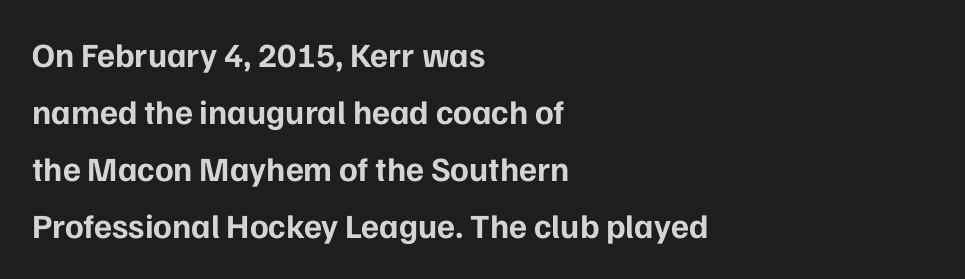
{"serif": "no", "italic": "no", "bold": "yes", "weight": "bold", "width": "normal", "stroke_contrast": "low", "x_height": "medium", "monospaced": "no", "underline": "no", "align": "left", "line_spacing": "normal", "line_spacing_ratio": 1.68, "letter_spacing": "normal", "letter_spacing_em": 0.0, "glyph_px": 34}
